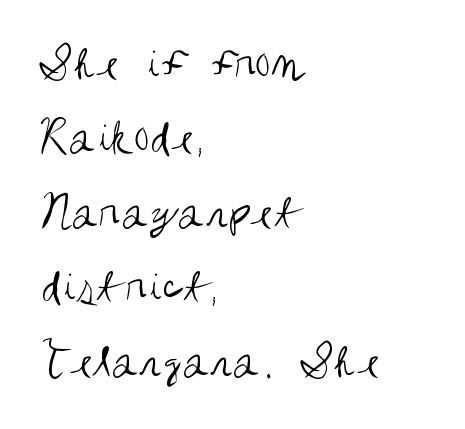
Q: Is the text bold? A: No.
Q: Is the typeface a serif or a sans-serif typeface? A: Sans-serif.
Q: Is the text underlined? A: No.
Q: How is the paragraph aligned? A: Left-aligned.
Q: Is the spacing between letters normal or unusually wide? A: Normal.
Q: Is the spacing between lines tight, normal or loose? A: Normal.
Q: Width (condensed, normal, or wide)? A: Condensed.
Q: Stroke contrast? A: Medium.
Q: x-height? A: Large.
Q: Monospaced? A: No.
